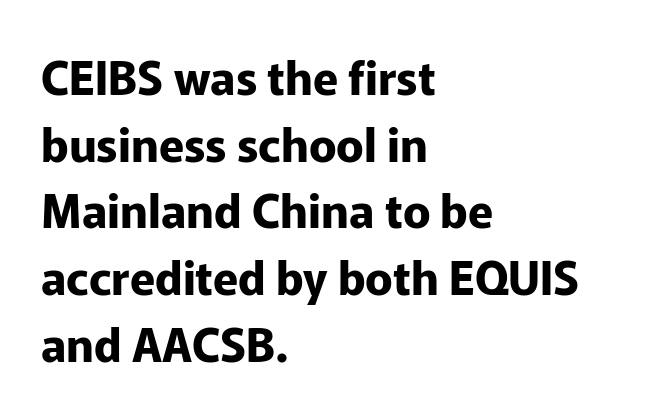
What's the leading like? Ordinary, nothing unusual. You can tell it's not italic because the verticals are truly vertical. Teacher's note: observe the even left margin — that is flush-left alignment. A bare baseline throughout the passage. Notice how thick the strokes are: this is what a full bold looks like.
